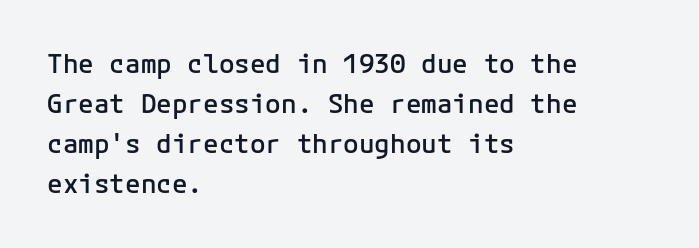
Leading matches the norm, producing a regular column. The passage is arranged the way most books set body copy — flush left. Anything drawn beneath the words? Only blank space. Typesetter's note: demi weight, one step under bold.
